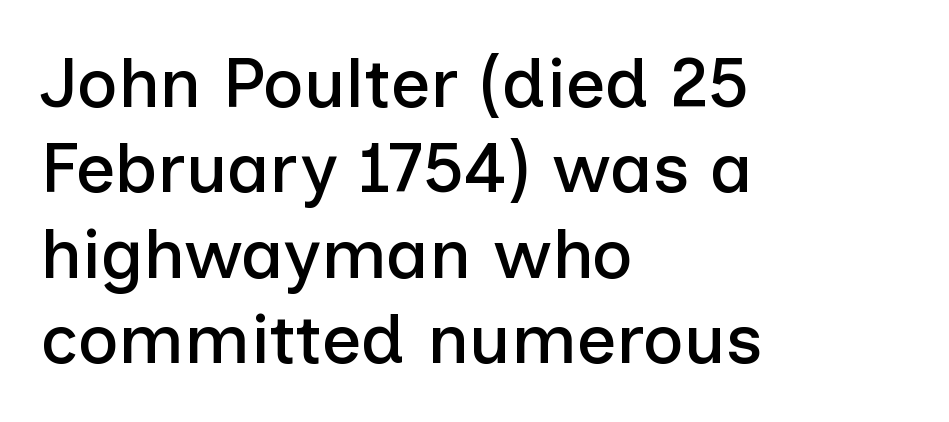
{"serif": "no", "italic": "no", "width": "normal", "stroke_contrast": "low", "x_height": "medium", "monospaced": "no", "underline": "no", "align": "left", "line_spacing_ratio": 1.22, "letter_spacing": "normal", "letter_spacing_em": 0.0, "glyph_px": 70}
